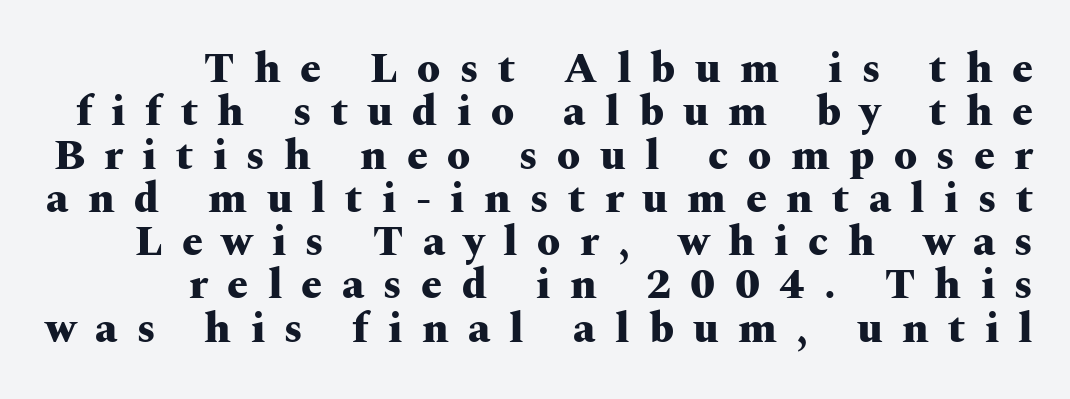
{"serif": "yes", "italic": "no", "bold": "yes", "weight": "heavy", "width": "wide", "stroke_contrast": "medium", "x_height": "medium", "monospaced": "no", "underline": "no", "align": "right", "line_spacing": "tight", "line_spacing_ratio": 1.03, "letter_spacing": "wide", "letter_spacing_em": 0.46, "glyph_px": 42}
